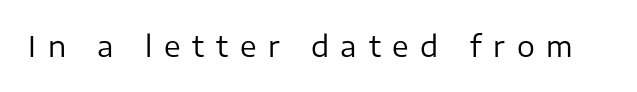
Q: Is the text bold? A: No.
Q: Is the text italic (slanted)? A: No, it is upright.
Q: Is the typeface a serif or a sans-serif typeface? A: Sans-serif.
Q: Is the text underlined? A: No.
Q: Is the spacing between letters normal or unusually wide? A: Unusually wide.
Q: Width (condensed, normal, or wide)? A: Normal.
Q: Stroke contrast? A: Low.
Q: x-height? A: Medium.
Q: Monospaced? A: No.
